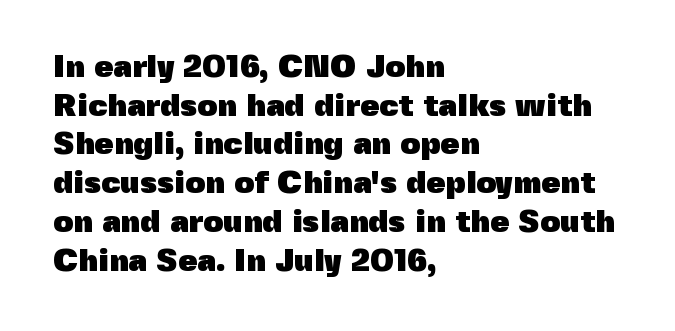
Each letter's strokes conclude bluntly, with no projecting serifs. A full-strength bold gives these letters their thick strokes. The letters stand straight up with perfectly vertical stems. In terms of leading, this rendering sits right in the middle.
